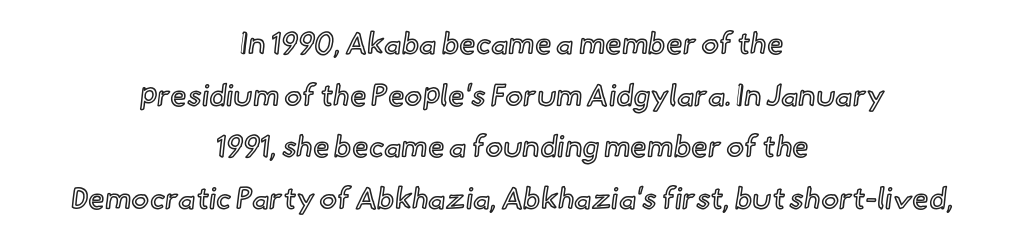
The image shows 30 px text type; set centered, line spacing 1.72x, normal letter spacing, not underlined; a small x-height.
